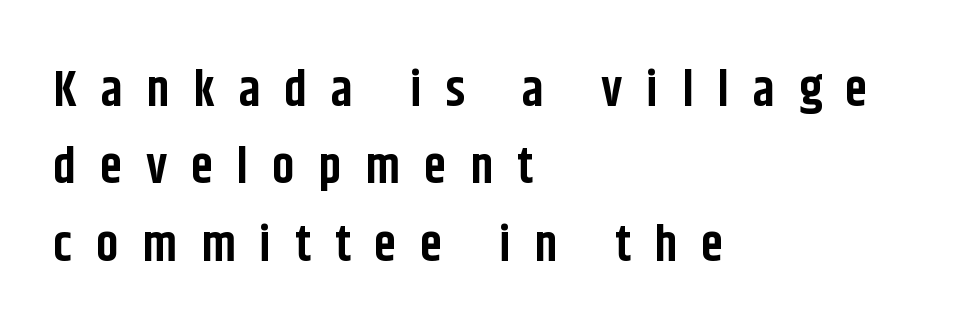
The image shows 50 px bold, condensed sans-serif type, upright; set left-aligned, normal line spacing (1.55x), unusually wide letter spacing (+0.48 em), not underlined; low stroke contrast and a large x-height.
